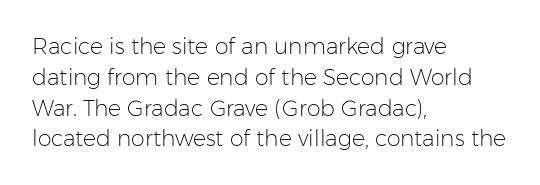
Q: Is the text bold? A: No.
Q: Is the text italic (slanted)? A: No, it is upright.
Q: Is the text underlined? A: No.
Q: How is the paragraph aligned? A: Left-aligned.
Q: Is the spacing between letters normal or unusually wide? A: Normal.
Q: Is the spacing between lines tight, normal or loose? A: Normal.
